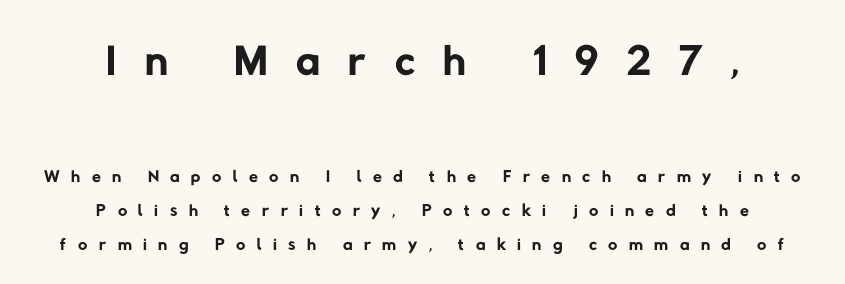
{"serif": "no", "bold": "no", "weight": "regular", "width": "normal", "stroke_contrast": "low", "x_height": "medium", "monospaced": "no", "underline": "no", "align": "center", "line_spacing": "normal", "line_spacing_ratio": 1.3, "letter_spacing": "wide", "letter_spacing_em": 0.44, "larger_block": "first", "size_ratio": 2.5, "glyph_px": 65}
